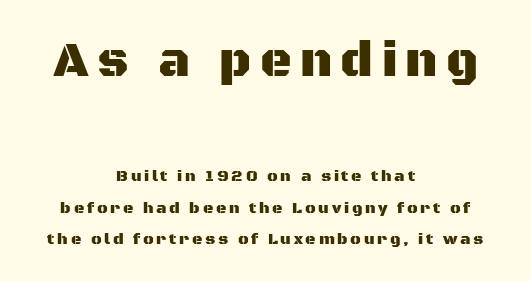
The image shows 49 px sans-serif type, upright; set centered, loose line spacing (1.96x), not underlined; the first (top) block is 3.06x larger; medium stroke contrast and a large x-height.
